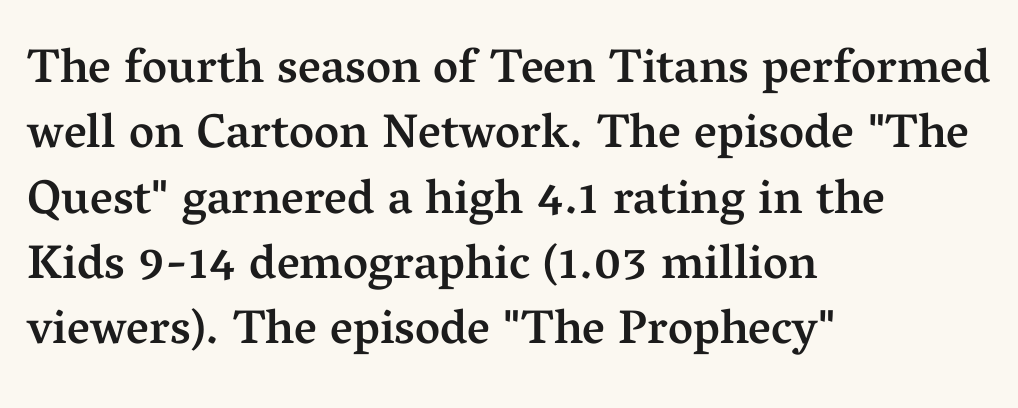
Q: Is the text bold? A: Semi-bold.
Q: Is the text italic (slanted)? A: No, it is upright.
Q: Is the typeface a serif or a sans-serif typeface? A: Serif.
Q: Is the text underlined? A: No.
Q: How is the paragraph aligned? A: Left-aligned.
Q: Is the spacing between letters normal or unusually wide? A: Normal.
Q: Is the spacing between lines tight, normal or loose? A: Normal.
Q: Width (condensed, normal, or wide)? A: Normal.
Q: Stroke contrast? A: Medium.
Q: x-height? A: Medium.
Q: Monospaced? A: No.
